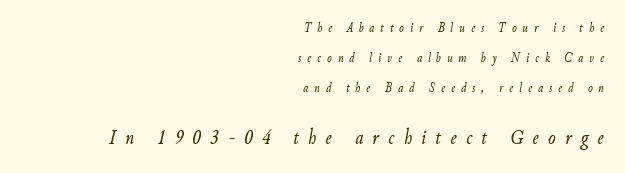
Beneath every word, the page is bare. This layout puts the modest block above and the oversized block below. Leading: increased. Rendered with sloped, italic letterforms. A light-to-regular cut is what we see here.
